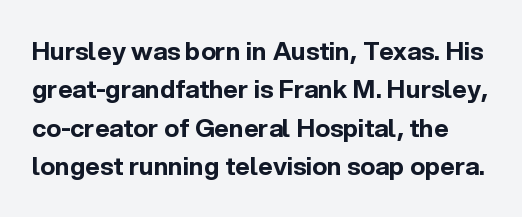
Q: Is the text bold? A: Yes.
Q: Is the text italic (slanted)? A: No, it is upright.
Q: Is the text underlined? A: No.
Q: Is the spacing between letters normal or unusually wide? A: Normal.
Q: Is the spacing between lines tight, normal or loose? A: Normal.
